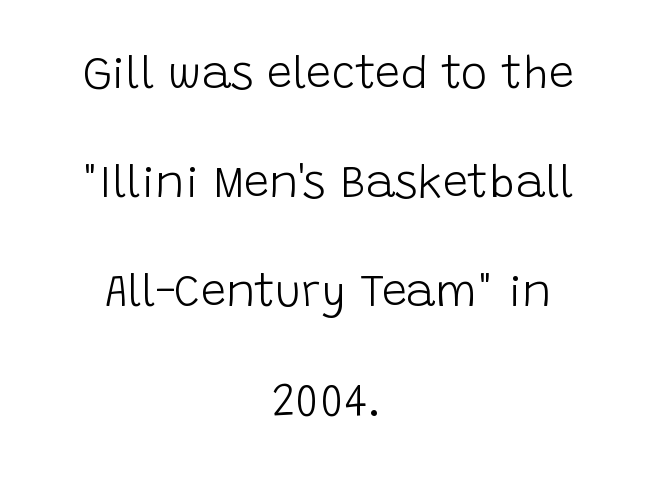
{"serif": "no", "italic": "no", "bold": "no", "weight": "light", "width": "normal", "stroke_contrast": "low", "x_height": "large", "monospaced": "no", "underline": "no", "align": "center", "line_spacing": "loose", "line_spacing_ratio": 2.42, "letter_spacing": "normal", "letter_spacing_em": 0.0, "glyph_px": 45}
